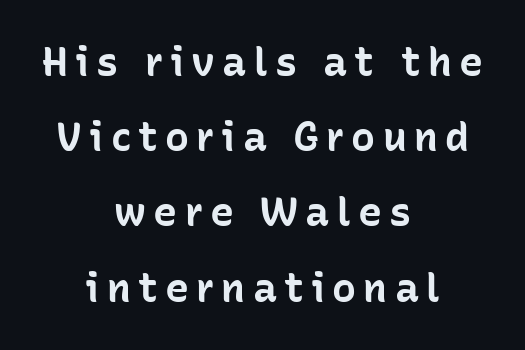
{"serif": "no", "italic": "no", "bold": "yes", "weight": "bold", "width": "normal", "stroke_contrast": "low", "x_height": "medium", "monospaced": "no", "underline": "no", "align": "center", "line_spacing_ratio": 1.88, "glyph_px": 40}
